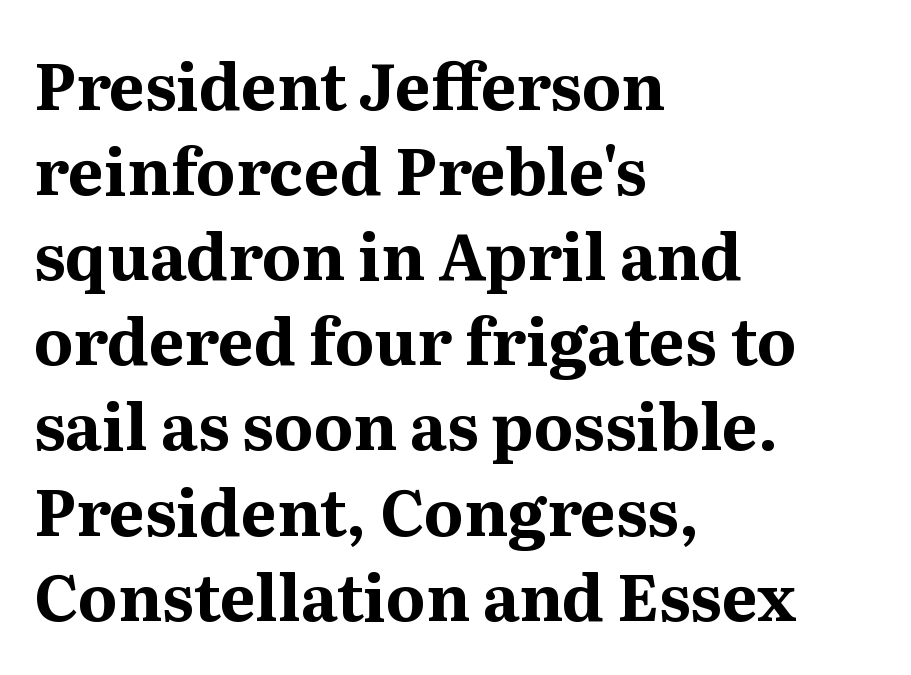
The image shows 64 px bold serif type, upright; set left-aligned, normal line spacing (1.33x), normal letter spacing, not underlined; medium stroke contrast and a medium x-height.
